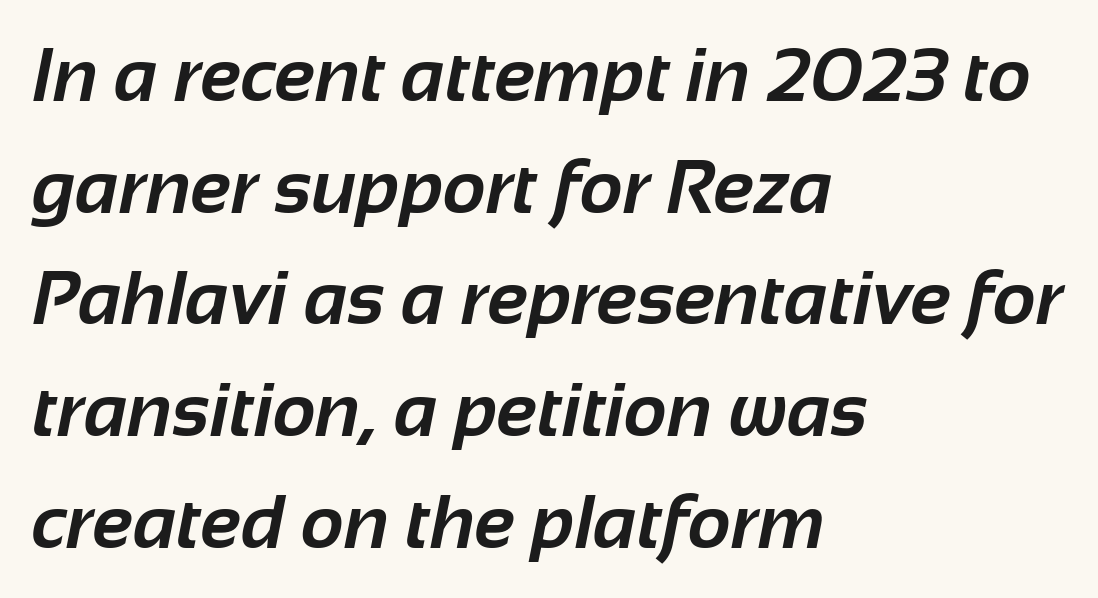
Q: Is the text bold? A: Yes.
Q: Is the typeface a serif or a sans-serif typeface? A: Sans-serif.
Q: Is the text underlined? A: No.
Q: How is the paragraph aligned? A: Left-aligned.
Q: Is the spacing between letters normal or unusually wide? A: Normal.
Q: Is the spacing between lines tight, normal or loose? A: Normal.
Q: Width (condensed, normal, or wide)? A: Normal.
Q: Stroke contrast? A: Low.
Q: x-height? A: Medium.
Q: Monospaced? A: No.
